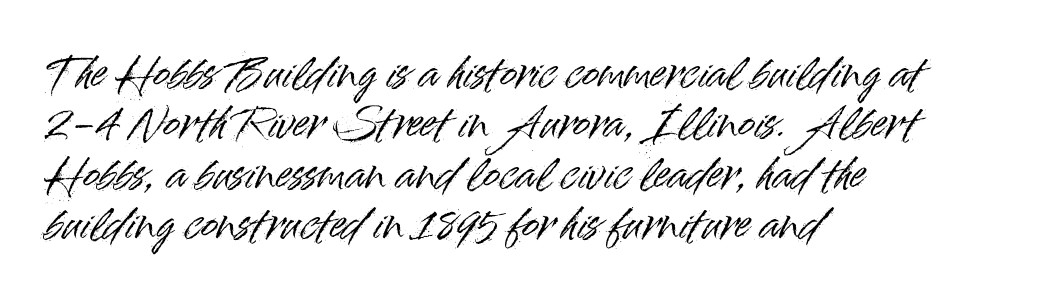
This sample has the flowing, uneven cadence of proportional lettering. Here the glyphs are tracked normally, forming tight word shapes. Anything drawn beneath the words? Only blank space. This sample uses a sans-serif face.
